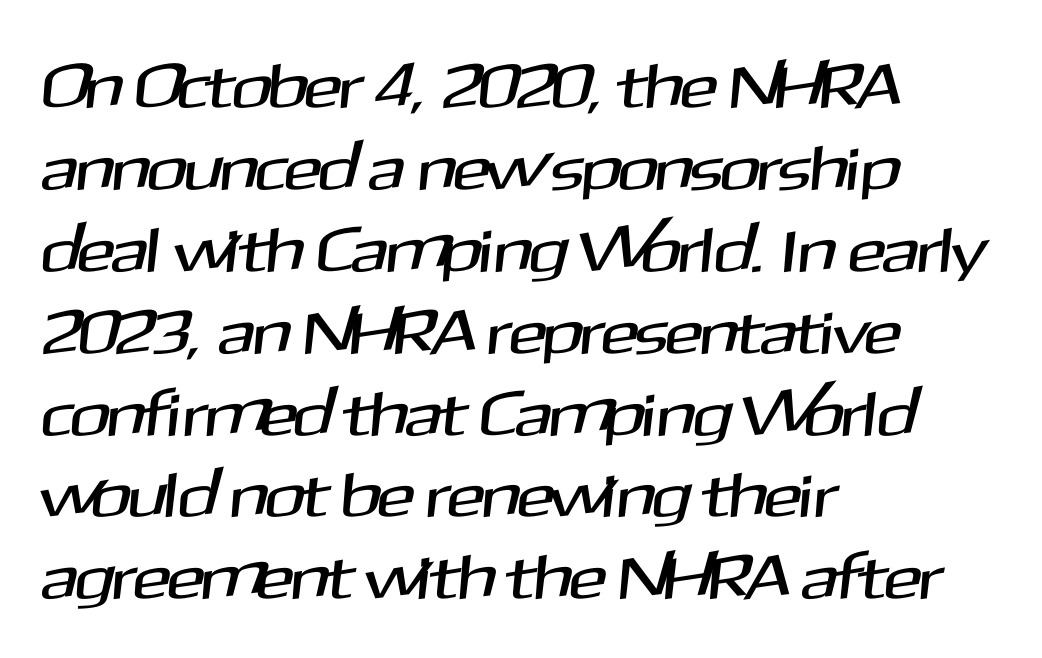
Q: Is the typeface a serif or a sans-serif typeface? A: Sans-serif.
Q: Is the text underlined? A: No.
Q: How is the paragraph aligned? A: Left-aligned.
Q: Is the spacing between letters normal or unusually wide? A: Normal.
Q: Is the spacing between lines tight, normal or loose? A: Normal.
Q: Width (condensed, normal, or wide)? A: Normal.
Q: Stroke contrast? A: Medium.
Q: x-height? A: Medium.
Q: Monospaced? A: No.
